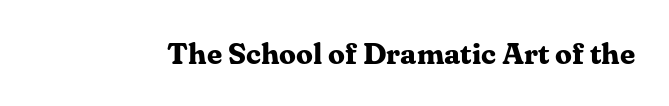
The image shows 30 px bold serif type, upright; set normal letter spacing, not underlined; medium stroke contrast and a medium x-height.
